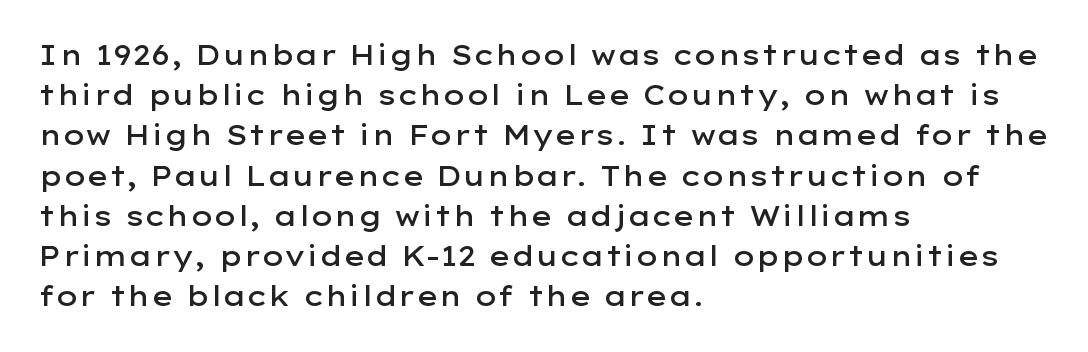
The image shows 27 px text type, upright; set left-aligned, normal line spacing (1.49x), normal letter spacing, not underlined.
